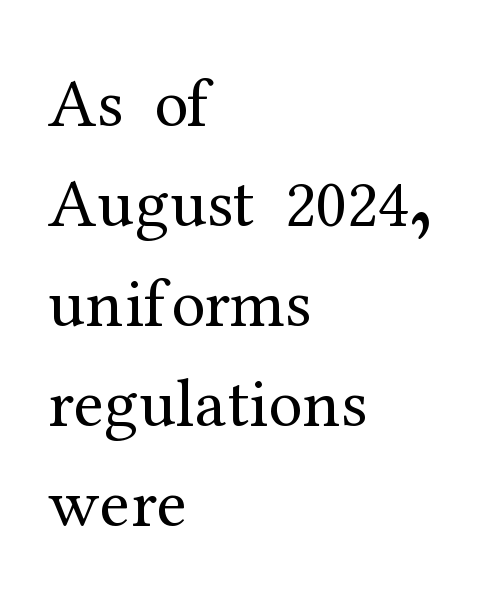
Small tapered or slab feet sit at the stroke ends, so this counts as serif. Honestly, the letter spacing is just normal — you wouldn't notice it. The space between consecutive lines is moderate. Do the letters lean? They stand straight. Alignment: flush left.
